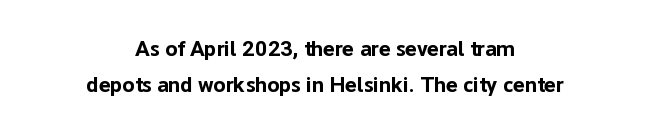
{"italic": "no", "bold": "yes", "underline": "no", "align": "center", "line_spacing": "normal", "line_spacing_ratio": 1.63, "letter_spacing": "normal", "letter_spacing_em": 0.0, "glyph_px": 22}
